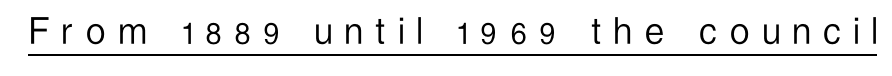
Beneath each row of characters lies a ruled line. This is the regular roman posture of the typeface. Serifs: no, the terminals of the letterforms are clean. Ink coverage per letter is moderate at most. Each letter keeps its own natural width here, so spacing adapts to shape. The horizontal fit of the characters is loose and conspicuously gappy.
